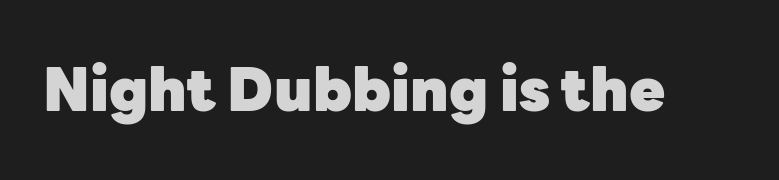
Q: Is the text bold? A: Yes.
Q: Is the text italic (slanted)? A: No, it is upright.
Q: Is the typeface a serif or a sans-serif typeface? A: Sans-serif.
Q: Is the text underlined? A: No.
Q: Is the spacing between letters normal or unusually wide? A: Normal.
Q: Width (condensed, normal, or wide)? A: Normal.
Q: Stroke contrast? A: Low.
Q: x-height? A: Medium.
Q: Monospaced? A: No.
